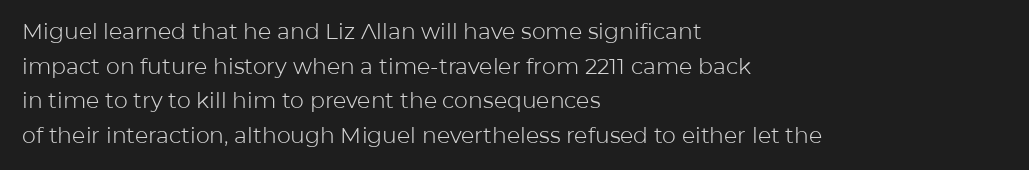
Which margin do the lines hug? The left one — the right edge is uneven. This is roman type, the default non-slanted kind. Summary of vertical rhythm: regular, with standard interline spacing. These glyphs show unthickened strokes, regular width or finer. The rendering keeps characters at their native spacing. The gap between lines stays unmarked.
